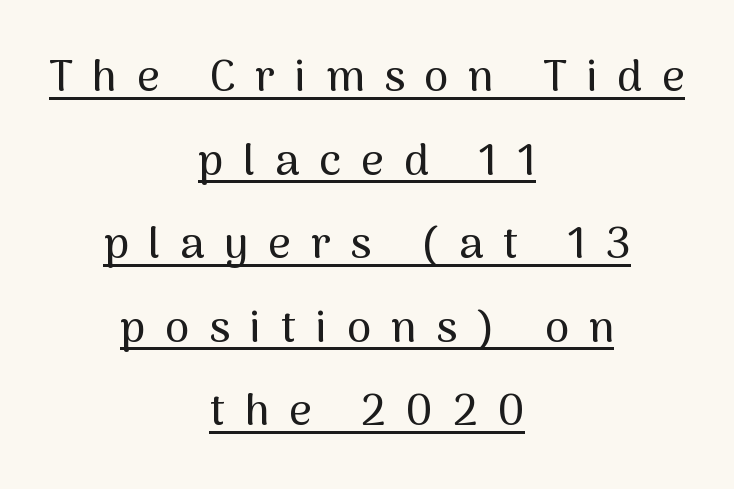
Q: Is the text italic (slanted)? A: No, it is upright.
Q: Is the typeface a serif or a sans-serif typeface? A: Sans-serif.
Q: Is the text underlined? A: Yes.
Q: How is the paragraph aligned? A: Centered.
Q: Is the spacing between letters normal or unusually wide? A: Unusually wide.
Q: Is the spacing between lines tight, normal or loose? A: Loose.
Q: Width (condensed, normal, or wide)? A: Normal.
Q: Stroke contrast? A: Medium.
Q: x-height? A: Medium.
Q: Monospaced? A: No.
